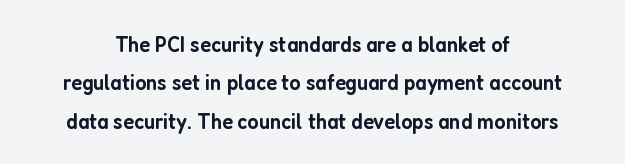
{"italic": "no", "bold": "semi", "underline": "no", "align": "center", "line_spacing": "normal", "line_spacing_ratio": 1.67, "letter_spacing": "normal", "letter_spacing_em": 0.0, "glyph_px": 23}
